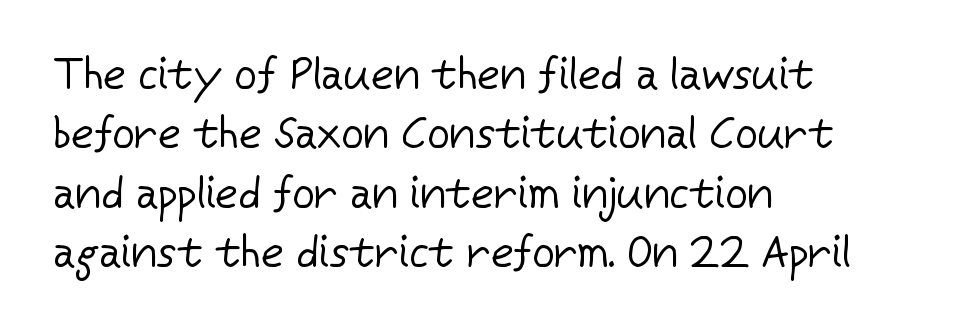
Q: Is the text bold? A: No.
Q: Is the text italic (slanted)? A: No, it is upright.
Q: Is the typeface a serif or a sans-serif typeface? A: Sans-serif.
Q: Is the text underlined? A: No.
Q: How is the paragraph aligned? A: Left-aligned.
Q: Is the spacing between letters normal or unusually wide? A: Normal.
Q: Is the spacing between lines tight, normal or loose? A: Normal.
Q: Width (condensed, normal, or wide)? A: Normal.
Q: Stroke contrast? A: Low.
Q: x-height? A: Medium.
Q: Monospaced? A: No.
